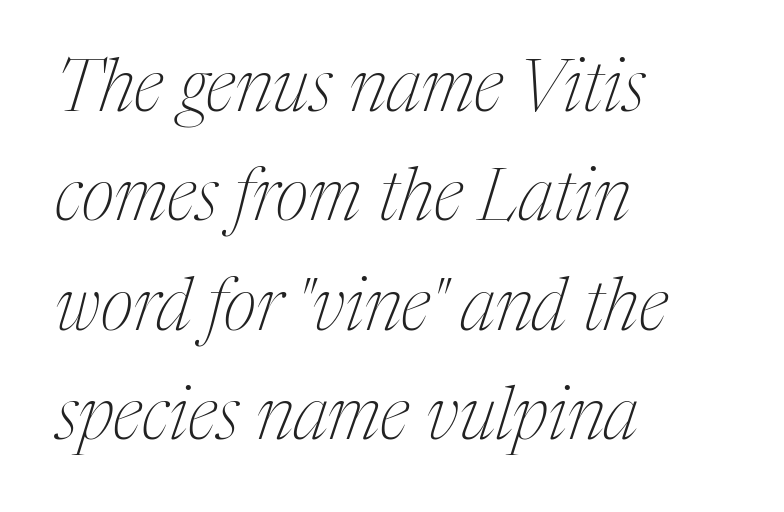
The image shows 72 px thin, condensed serif type, italic (leaning right); set left-aligned, normal line spacing (1.52x), normal letter spacing, not underlined; medium stroke contrast and a medium x-height.
